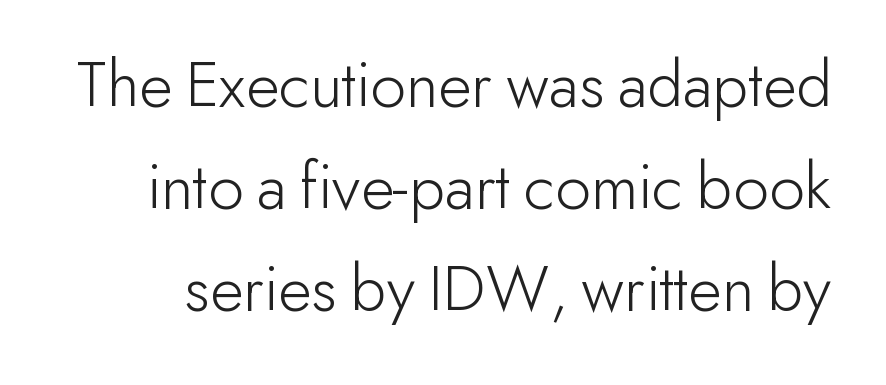
Honestly, the letter spacing is just normal — you wouldn't notice it. Students, observe: this is what conventionally led text looks like. Weight class: somewhere from thin through regular. A typesetter would call this proportional, since set widths differ per character. A bare baseline throughout the passage.
